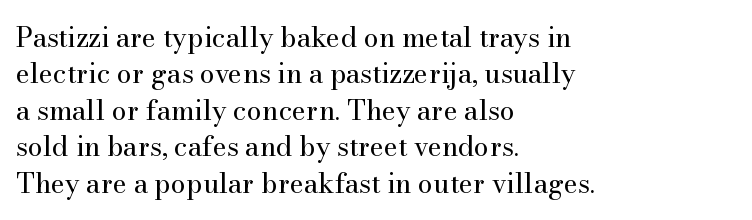
{"italic": "no", "bold": "no", "underline": "no", "align": "left", "line_spacing": "normal", "line_spacing_ratio": 1.35, "letter_spacing": "normal", "letter_spacing_em": 0.0, "glyph_px": 27}
